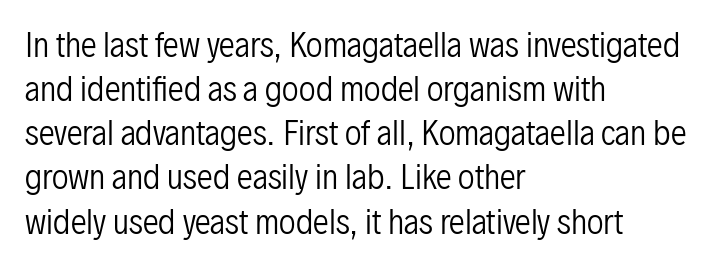
Q: Is the text bold? A: No.
Q: Is the text italic (slanted)? A: No, it is upright.
Q: Is the typeface a serif or a sans-serif typeface? A: Sans-serif.
Q: Is the text underlined? A: No.
Q: How is the paragraph aligned? A: Left-aligned.
Q: Is the spacing between letters normal or unusually wide? A: Normal.
Q: Is the spacing between lines tight, normal or loose? A: Normal.
Q: Width (condensed, normal, or wide)? A: Condensed.
Q: Stroke contrast? A: Low.
Q: x-height? A: Medium.
Q: Monospaced? A: No.
